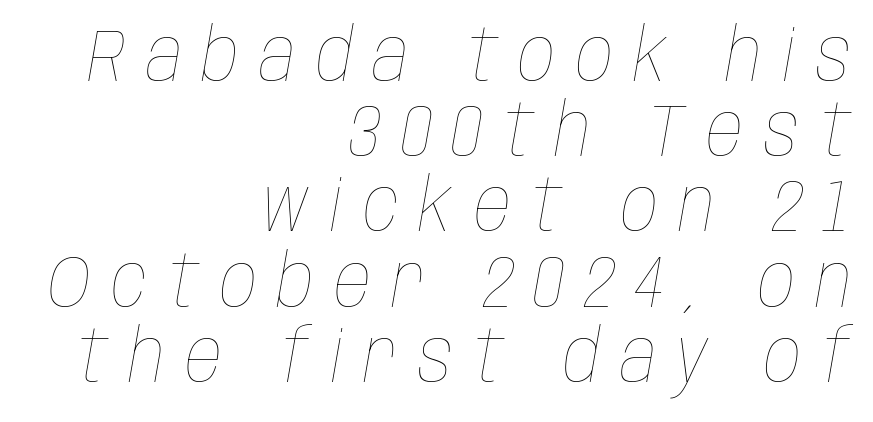
{"italic": "yes", "lean": "right", "slant_degrees": 10, "bold": "no", "weight": "thin", "width": "condensed", "stroke_contrast": "low", "x_height": "large", "monospaced": "no", "underline": "no", "align": "right", "line_spacing": "tight", "line_spacing_ratio": 1.03, "letter_spacing": "wide", "letter_spacing_em": 0.28, "glyph_px": 73}
